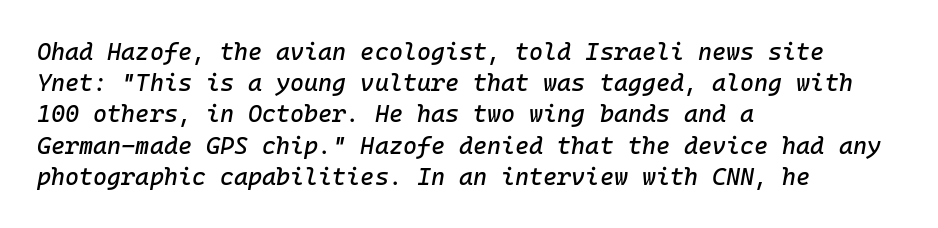
{"italic": "yes", "lean": "right", "slant_degrees": 10, "underline": "no", "align": "left", "line_spacing": "normal", "line_spacing_ratio": 1.3, "letter_spacing": "normal", "letter_spacing_em": 0.0, "glyph_px": 24}
